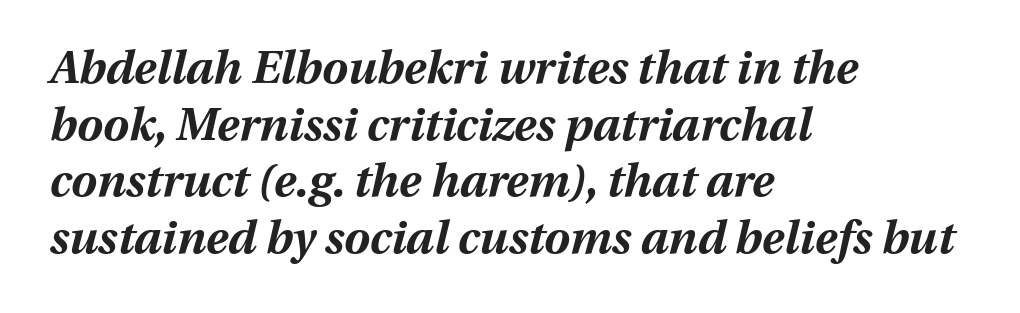
{"italic": "yes", "lean": "right", "slant_degrees": 13, "bold": "yes", "weight": "bold", "width": "normal", "stroke_contrast": "medium", "x_height": "medium", "monospaced": "no", "underline": "no", "align": "left", "line_spacing_ratio": 1.23, "letter_spacing": "normal", "letter_spacing_em": 0.0, "glyph_px": 46}
